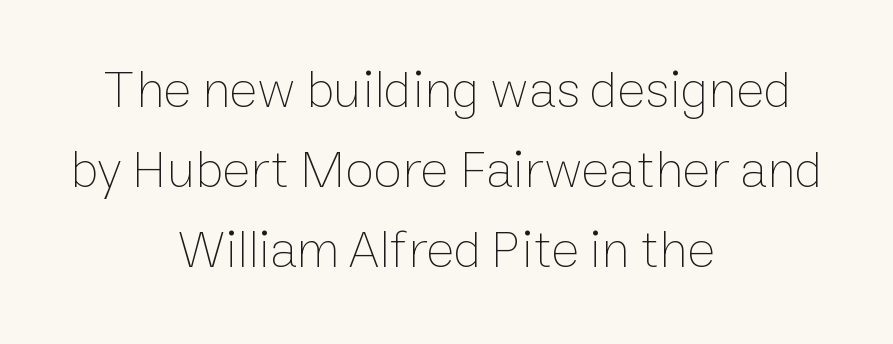
The image shows 53 px thin type, upright; set centered, normal line spacing (1.51x), normal letter spacing, not underlined; low stroke contrast and a medium x-height.
